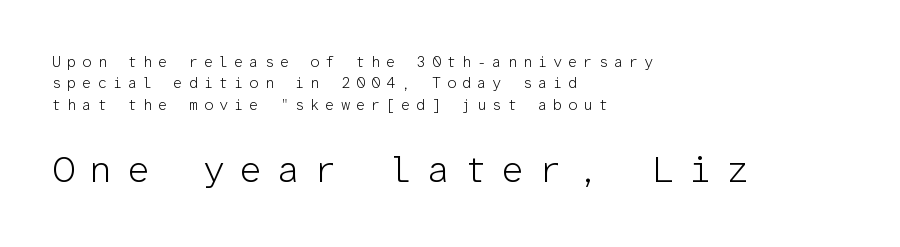
Q: Is the text bold? A: No.
Q: Is the text italic (slanted)? A: No, it is upright.
Q: Is the typeface a serif or a sans-serif typeface? A: Sans-serif.
Q: Is the text underlined? A: No.
Q: How is the paragraph aligned? A: Left-aligned.
Q: Is the spacing between letters normal or unusually wide? A: Unusually wide.
Q: Is the spacing between lines tight, normal or loose? A: Normal.
Q: Which block of text is set in a larger size, the first (top) or the second (bottom)? A: The second (bottom) one.
Q: Width (condensed, normal, or wide)? A: Normal.
Q: Stroke contrast? A: Low.
Q: x-height? A: Medium.
Q: Monospaced? A: Yes.
